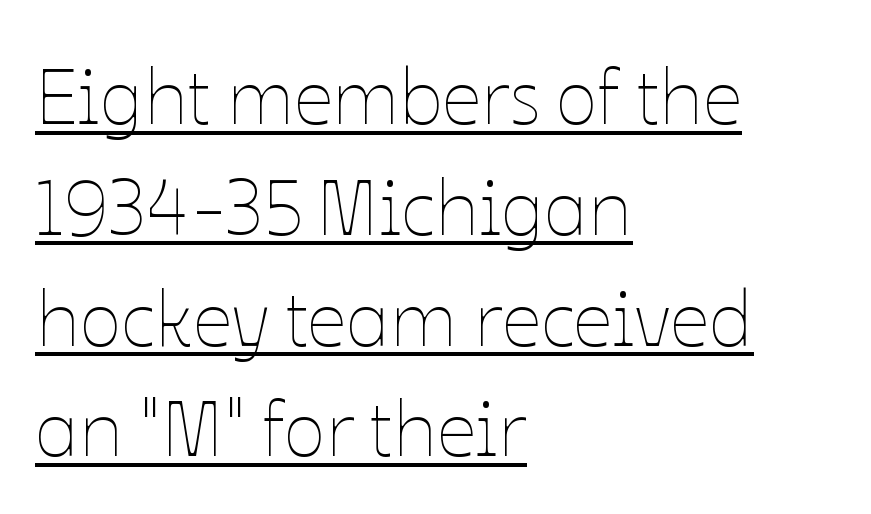
The image shows 78 px thin type, upright; set left-aligned, normal line spacing (1.42x), normal letter spacing, underlined; low stroke contrast and a medium x-height.
